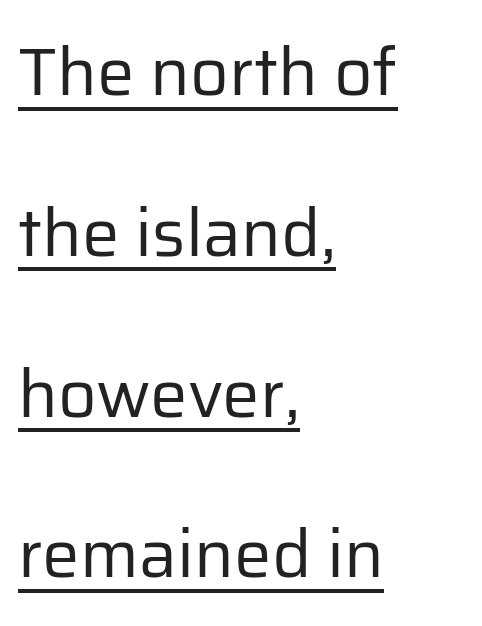
Q: Is the text bold? A: No.
Q: Is the text italic (slanted)? A: No, it is upright.
Q: Is the typeface a serif or a sans-serif typeface? A: Sans-serif.
Q: Is the text underlined? A: Yes.
Q: How is the paragraph aligned? A: Left-aligned.
Q: Is the spacing between letters normal or unusually wide? A: Normal.
Q: Is the spacing between lines tight, normal or loose? A: Loose.
Q: Width (condensed, normal, or wide)? A: Normal.
Q: Stroke contrast? A: Low.
Q: x-height? A: Medium.
Q: Monospaced? A: No.
